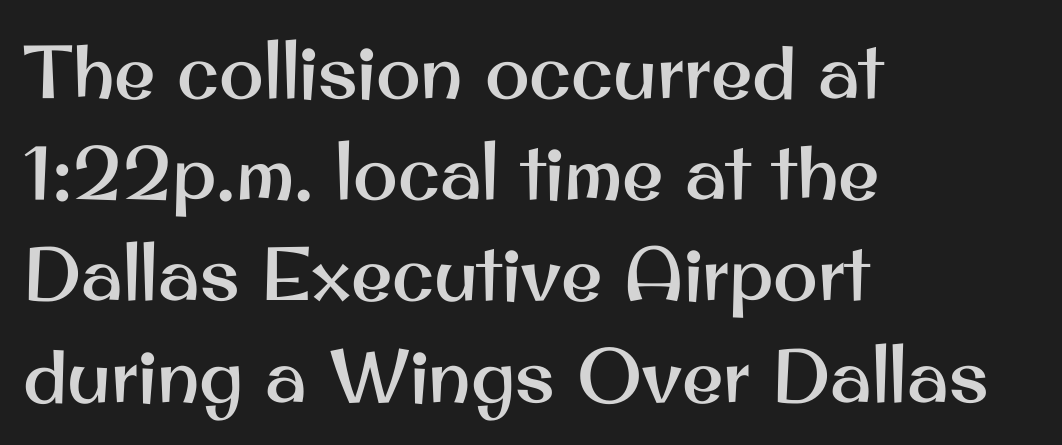
Q: Is the text italic (slanted)? A: No, it is upright.
Q: Is the typeface a serif or a sans-serif typeface? A: Sans-serif.
Q: Is the text underlined? A: No.
Q: How is the paragraph aligned? A: Left-aligned.
Q: Is the spacing between letters normal or unusually wide? A: Normal.
Q: Is the spacing between lines tight, normal or loose? A: Normal.
Q: Width (condensed, normal, or wide)? A: Normal.
Q: Stroke contrast? A: Medium.
Q: x-height? A: Small.
Q: Monospaced? A: No.
